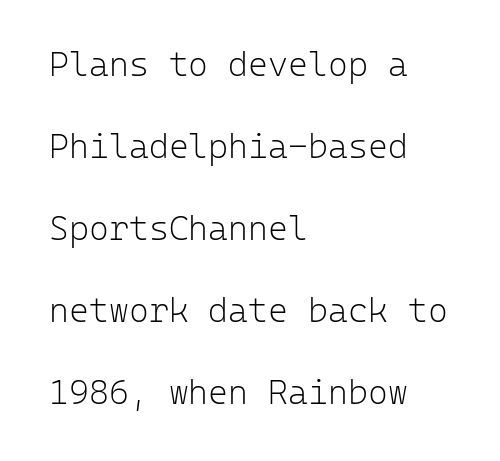
{"serif": "no", "italic": "no", "bold": "no", "weight": "light", "width": "normal", "stroke_contrast": "low", "x_height": "medium", "monospaced": "yes", "underline": "no", "align": "left", "line_spacing": "loose", "line_spacing_ratio": 2.41, "letter_spacing": "normal", "letter_spacing_em": 0.0, "glyph_px": 34}
